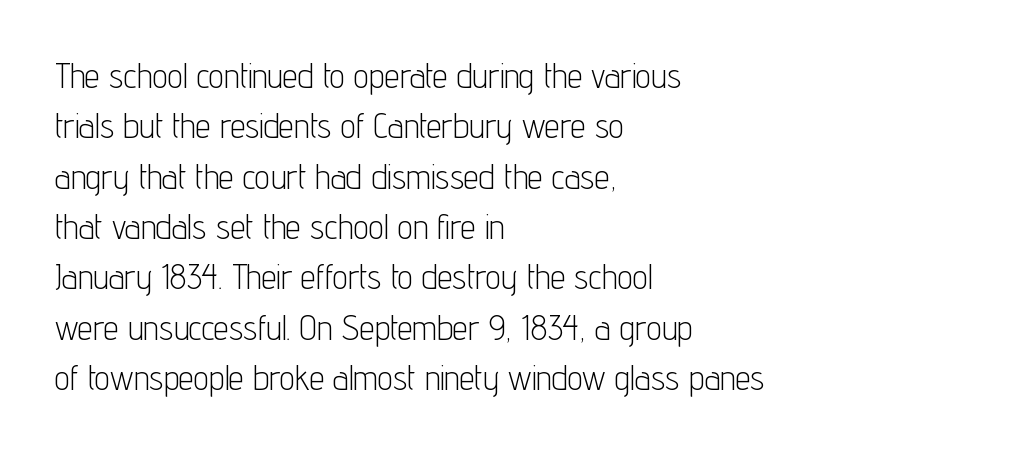
The strip under each line holds only bare page. The passage shown stacks its lines at a standard gap. Italic: no, the glyphs are upright roman. Words appear dense and cohesive because spacing is normal. This sample uses a sans-serif face.
